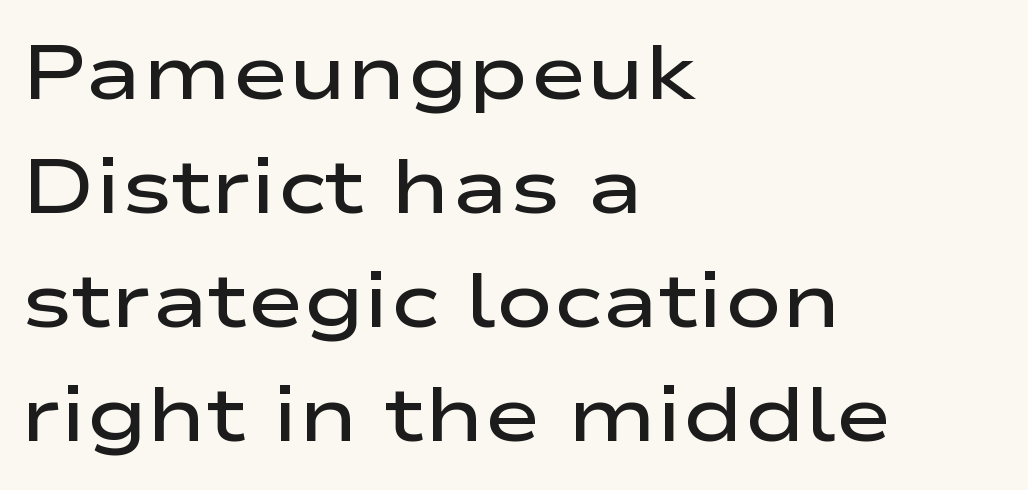
Q: Is the text bold? A: Semi-bold.
Q: Is the text italic (slanted)? A: No, it is upright.
Q: Is the typeface a serif or a sans-serif typeface? A: Sans-serif.
Q: Is the text underlined? A: No.
Q: How is the paragraph aligned? A: Left-aligned.
Q: Is the spacing between letters normal or unusually wide? A: Normal.
Q: Is the spacing between lines tight, normal or loose? A: Normal.
Q: Width (condensed, normal, or wide)? A: Wide.
Q: Stroke contrast? A: Low.
Q: x-height? A: Medium.
Q: Monospaced? A: No.
